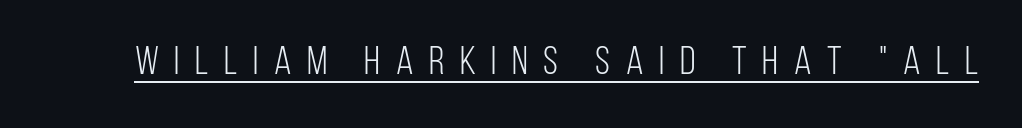
Q: Is the text bold? A: No.
Q: Is the text italic (slanted)? A: No, it is upright.
Q: Is the typeface a serif or a sans-serif typeface? A: Sans-serif.
Q: Is the text underlined? A: Yes.
Q: Is the spacing between letters normal or unusually wide? A: Unusually wide.
Q: Width (condensed, normal, or wide)? A: Condensed.
Q: Stroke contrast? A: Low.
Q: x-height? A: Large.
Q: Monospaced? A: No.
